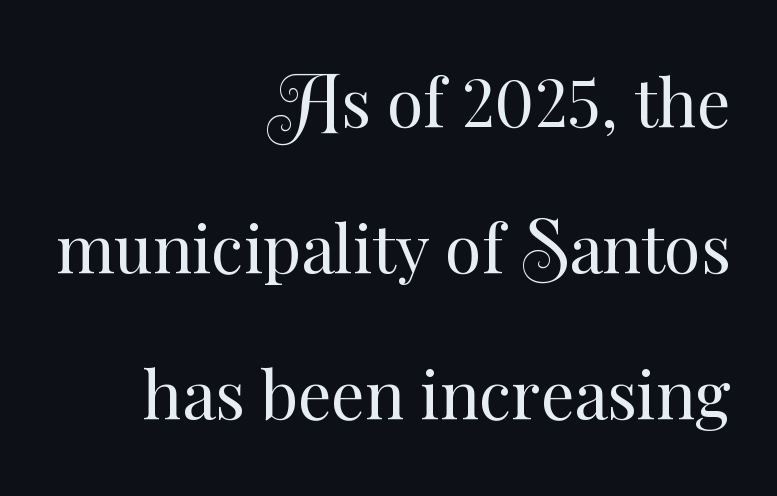
A clean baseline with only descenders dipping below it. This sample trades compactness for vertical openness between lines. The lettering holds an erect, upright posture throughout. Varying glyph widths throughout — classic text-font behaviour.
